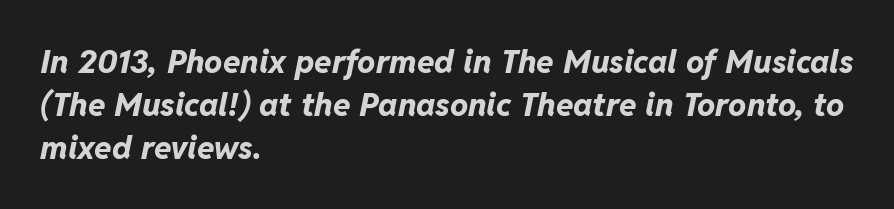
The image shows 32 px bold type, italic (leaning right); set left-aligned, normal line spacing (1.34x), normal letter spacing, not underlined; low stroke contrast and a medium x-height.
